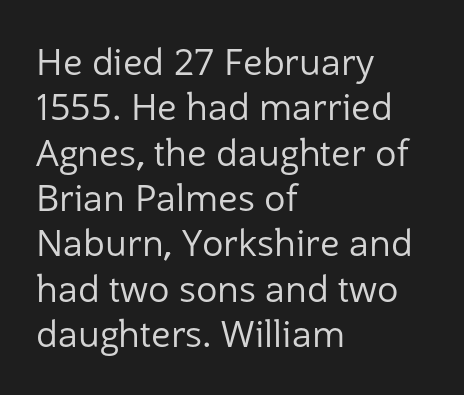
{"serif": "no", "italic": "no", "bold": "no", "weight": "regular", "width": "normal", "stroke_contrast": "low", "x_height": "medium", "monospaced": "no", "underline": "no", "align": "left", "line_spacing": "normal", "line_spacing_ratio": 1.26, "letter_spacing": "normal", "letter_spacing_em": 0.0, "glyph_px": 36}
